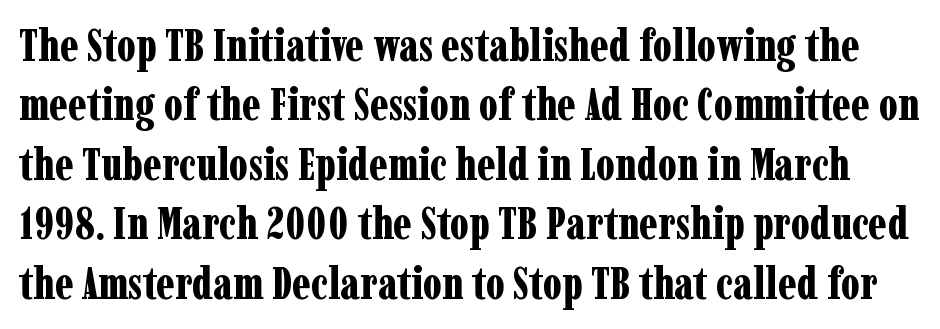
Q: Is the text bold? A: Yes.
Q: Is the text italic (slanted)? A: No, it is upright.
Q: Is the typeface a serif or a sans-serif typeface? A: Serif.
Q: Is the text underlined? A: No.
Q: Is the spacing between letters normal or unusually wide? A: Normal.
Q: Is the spacing between lines tight, normal or loose? A: Normal.
Q: Width (condensed, normal, or wide)? A: Condensed.
Q: Stroke contrast? A: Low.
Q: x-height? A: Medium.
Q: Monospaced? A: No.
